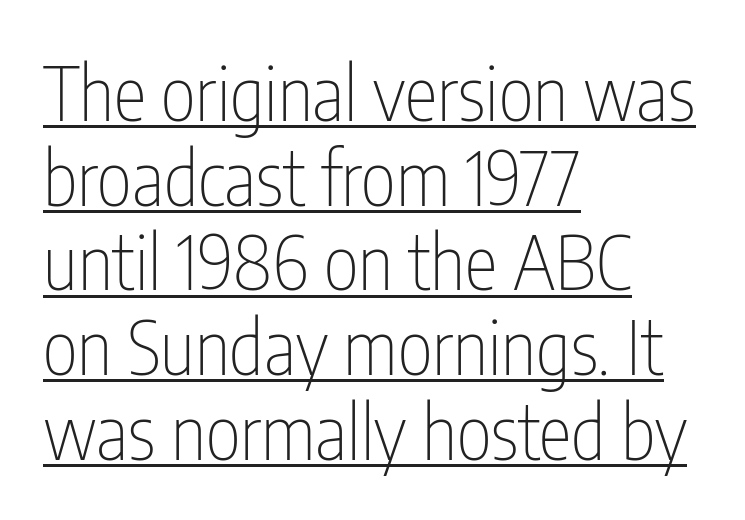
Q: Is the text bold? A: No.
Q: Is the text italic (slanted)? A: No, it is upright.
Q: Is the typeface a serif or a sans-serif typeface? A: Sans-serif.
Q: Is the text underlined? A: Yes.
Q: How is the paragraph aligned? A: Left-aligned.
Q: Is the spacing between letters normal or unusually wide? A: Normal.
Q: Is the spacing between lines tight, normal or loose? A: Tight.
Q: Width (condensed, normal, or wide)? A: Condensed.
Q: Stroke contrast? A: Low.
Q: x-height? A: Medium.
Q: Monospaced? A: No.
